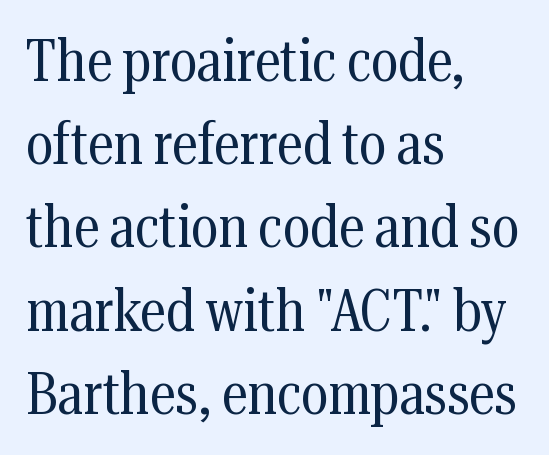
Q: Is the text bold? A: No.
Q: Is the text italic (slanted)? A: No, it is upright.
Q: Is the typeface a serif or a sans-serif typeface? A: Serif.
Q: Is the text underlined? A: No.
Q: How is the paragraph aligned? A: Left-aligned.
Q: Is the spacing between letters normal or unusually wide? A: Normal.
Q: Is the spacing between lines tight, normal or loose? A: Normal.
Q: Width (condensed, normal, or wide)? A: Condensed.
Q: Stroke contrast? A: Medium.
Q: x-height? A: Medium.
Q: Monospaced? A: No.
